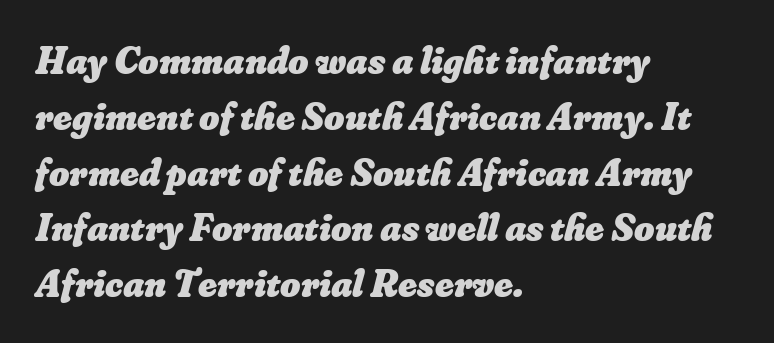
{"bold": "yes", "weight": "heavy", "width": "normal", "stroke_contrast": "low", "x_height": "small", "monospaced": "no", "underline": "no", "align": "left", "line_spacing": "normal", "line_spacing_ratio": 1.43, "letter_spacing": "normal", "letter_spacing_em": 0.0, "glyph_px": 39}
